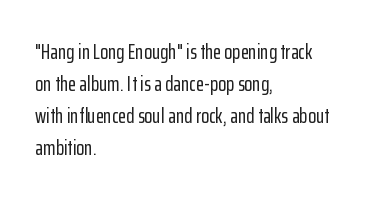
The image shows 21 px text type, upright; set left-aligned, normal line spacing (1.52x), normal letter spacing, not underlined.
